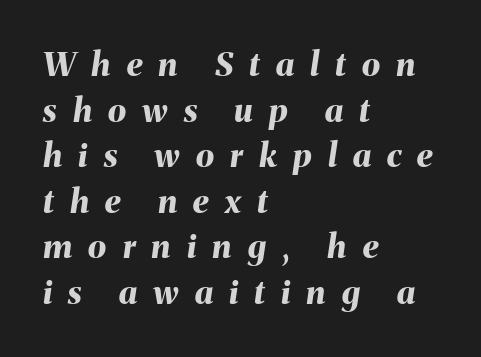
The image shows 33 px bold type, italic (leaning right); set left-aligned, normal line spacing (1.38x), unusually wide letter spacing (+0.49 em), not underlined; medium stroke contrast and a medium x-height.
